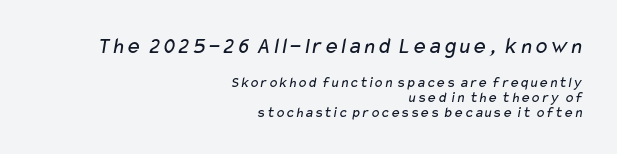
The characters are drawn with everyday or finer stroke widths. Bare-footed words on every line. The type is set solid horizontally, with unmodified tracking. The block sitting higher on the canvas is the one with enlarged characters. Whoever set this chose condensed vertical rhythm over breathing room. Short and long lines alike share a common ending point at right.
